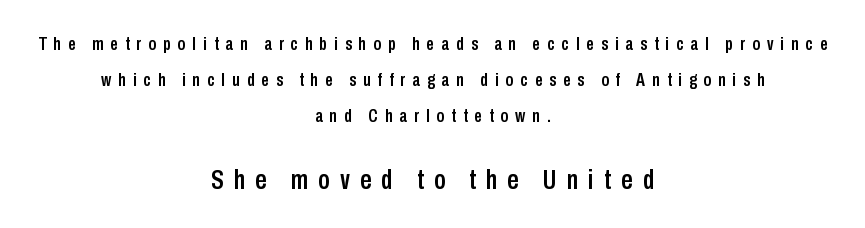
The type sits square on the baseline with zero lean. Display-style spreading of the glyphs; the letterfit is very open. Serif or sans? Sans — the stroke terminals are bare. You could not count columns in this text — the font is proportionally spaced. Quick note: underline off. Airy leading.
